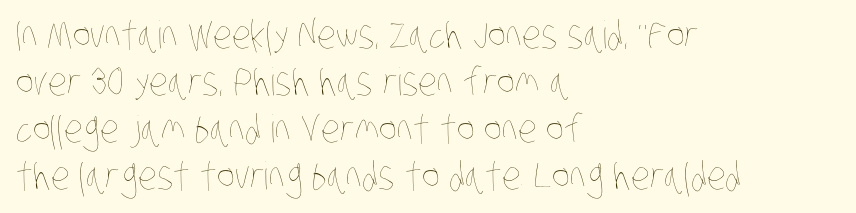
Nothing unusual about the tracking: characters are spaced as the font intends. Letters rest on an invisible, unmarked baseline. Here the designer chose a conventional face with non-uniform glyph widths. The lines in this sample share a left origin and differ only in where they stop.
